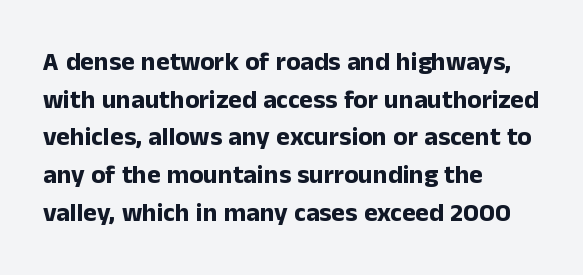
Q: Is the text bold? A: Yes.
Q: Is the text italic (slanted)? A: No, it is upright.
Q: Is the text underlined? A: No.
Q: How is the paragraph aligned? A: Left-aligned.
Q: Is the spacing between letters normal or unusually wide? A: Normal.
Q: Is the spacing between lines tight, normal or loose? A: Normal.
